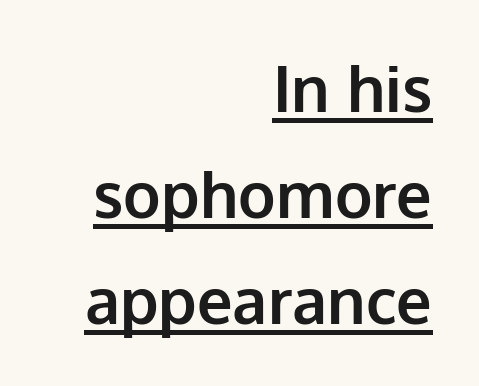
The image shows 63 px bold sans-serif type, upright; set right-aligned, normal line spacing (1.68x), normal letter spacing, underlined; low stroke contrast and a medium x-height.
